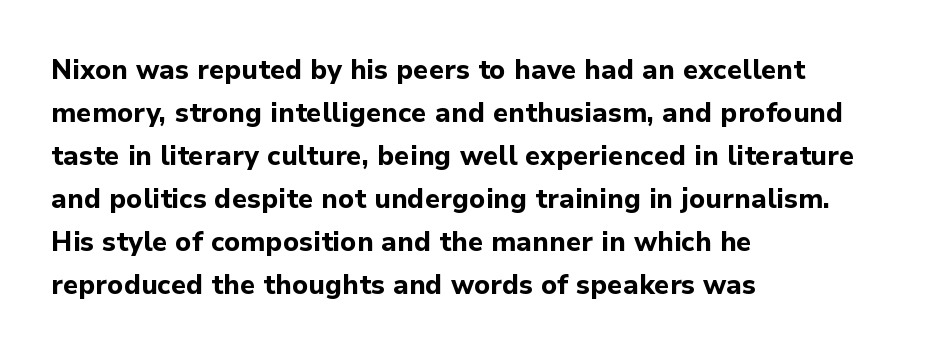
The image shows 27 px bold type, upright; set left-aligned, normal line spacing (1.59x), normal letter spacing, not underlined.
